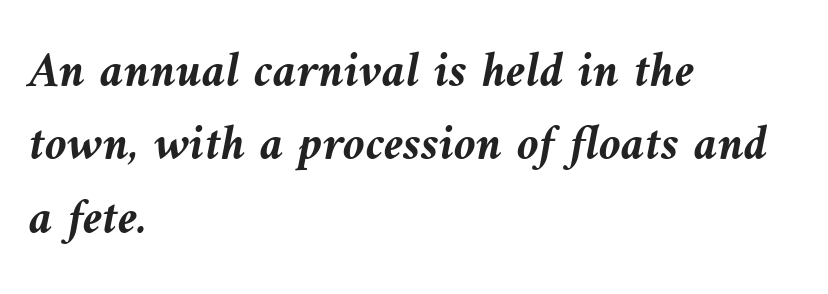
You could not count columns in this text — the font is proportionally spaced. The vertical gap from one line to the next is medium. Lines of text with bare space underneath. These lines keep a tight, regular rhythm from letter to letter. Every letter is thick-stroked: bold, no question. The setting favours the left margin, as ordinary paragraphs usually do.
